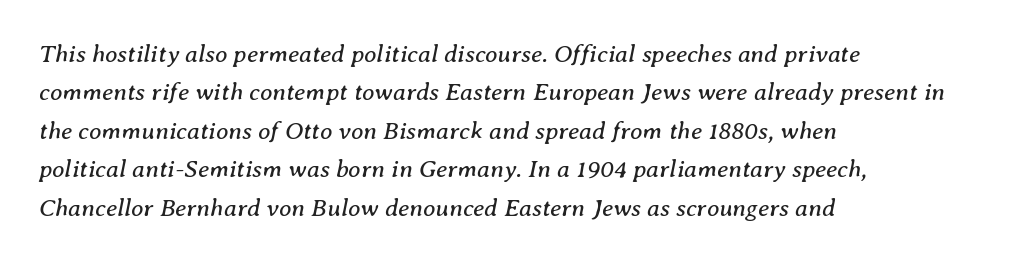
Q: Is the text bold? A: No.
Q: Is the text italic (slanted)? A: Yes, it leans right by about 8 degrees.
Q: Is the text underlined? A: No.
Q: How is the paragraph aligned? A: Left-aligned.
Q: Is the spacing between letters normal or unusually wide? A: Normal.
Q: Is the spacing between lines tight, normal or loose? A: Normal.
